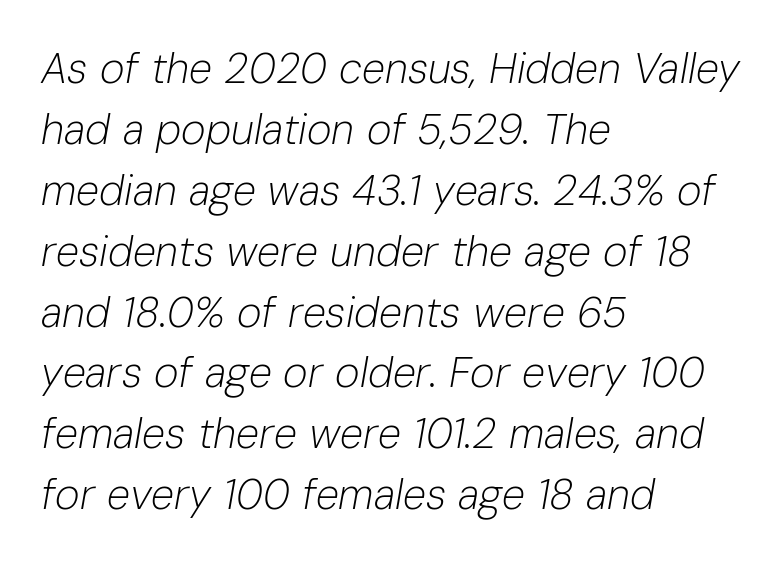
Every row of glyphs begins at an identical x-position on the left. If you drew a line through each stem, it would be angled. Notice how descenders clear the ascenders below comfortably — that's standard leading. Short note: letters normally spaced. You could not count columns in this text — the font is proportionally spaced. Compared with a typical body face, this is equally light or lighter still.
